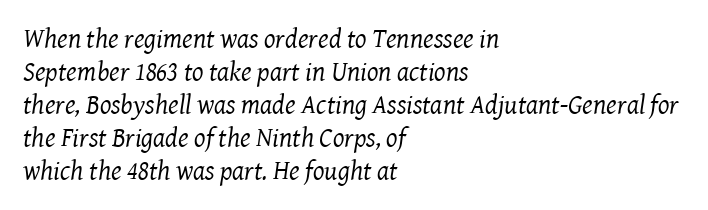
This is oblique type, the kind used for emphasis or titles. Look at the tracking — it's just the regular setting, nothing added. Any mark beneath the type? The region is blank. If you drew a ruler down the left edge, every line would touch it. Ink coverage per letter is moderate at most.
